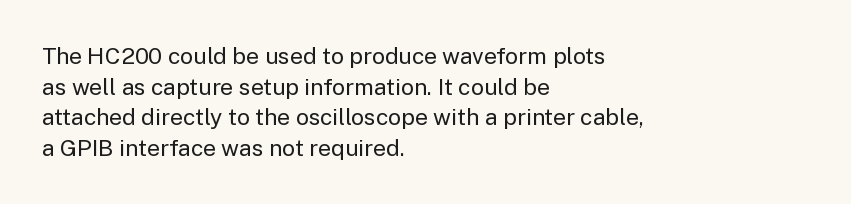
{"italic": "no", "bold": "no", "underline": "no", "align": "left", "line_spacing": "normal", "line_spacing_ratio": 1.33, "letter_spacing": "normal", "letter_spacing_em": 0.0, "glyph_px": 23}
